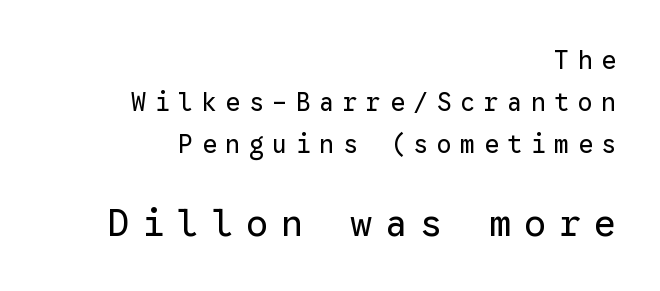
The image shows 37 px regular-weight sans-serif type, upright, monospaced; set right-aligned, normal line spacing (1.68x), unusually wide letter spacing (+0.34 em), not underlined; the second (bottom) block is 1.48x larger; low stroke contrast and a medium x-height.
